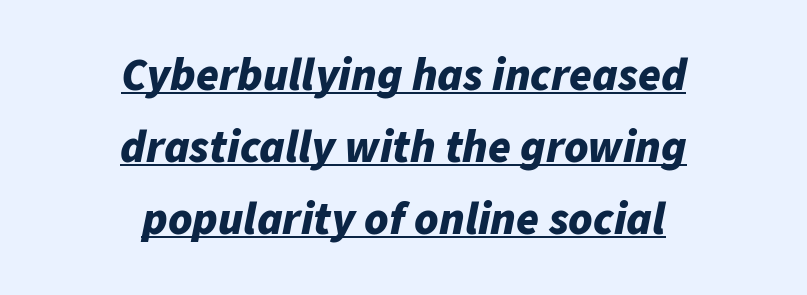
{"italic": "yes", "lean": "right", "slant_degrees": 11, "bold": "yes", "weight": "bold", "width": "normal", "stroke_contrast": "low", "x_height": "medium", "monospaced": "no", "underline": "yes", "align": "center", "line_spacing": "normal", "line_spacing_ratio": 1.56, "letter_spacing": "normal", "letter_spacing_em": 0.0, "glyph_px": 46}
